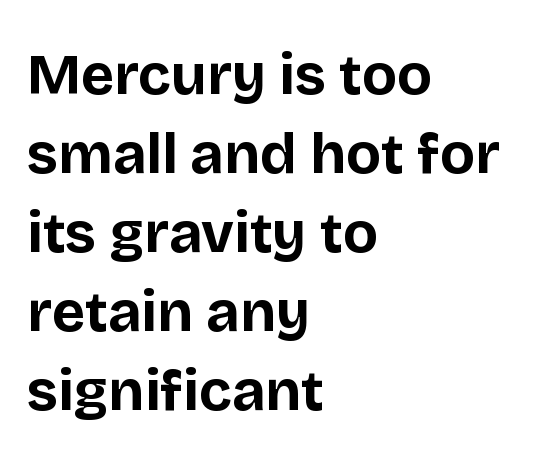
Q: Is the text bold? A: Yes.
Q: Is the text italic (slanted)? A: No, it is upright.
Q: Is the typeface a serif or a sans-serif typeface? A: Sans-serif.
Q: Is the text underlined? A: No.
Q: How is the paragraph aligned? A: Left-aligned.
Q: Is the spacing between letters normal or unusually wide? A: Normal.
Q: Is the spacing between lines tight, normal or loose? A: Normal.
Q: Width (condensed, normal, or wide)? A: Normal.
Q: Stroke contrast? A: Low.
Q: x-height? A: Large.
Q: Monospaced? A: No.
